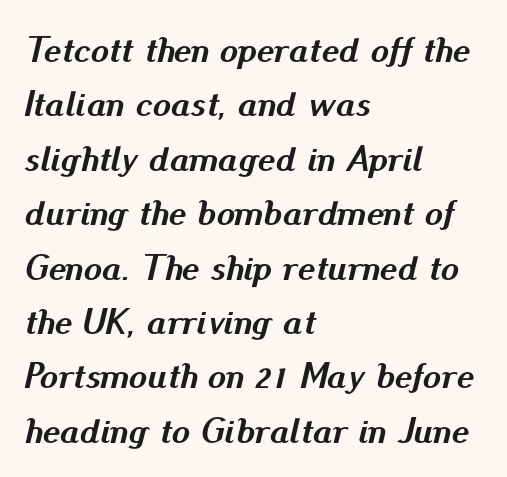
The image shows 37 px semibold type, italic (leaning right); set left-aligned, normal line spacing (1.47x), normal letter spacing, not underlined; medium stroke contrast and a small x-height.
